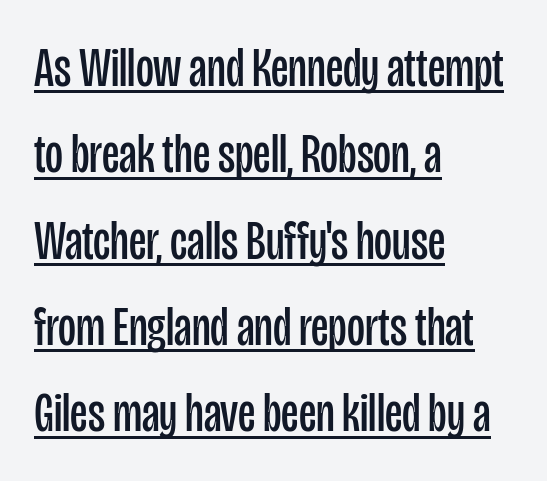
Q: Is the text bold? A: No.
Q: Is the text italic (slanted)? A: No, it is upright.
Q: Is the typeface a serif or a sans-serif typeface? A: Sans-serif.
Q: Is the text underlined? A: Yes.
Q: How is the paragraph aligned? A: Left-aligned.
Q: Is the spacing between letters normal or unusually wide? A: Normal.
Q: Is the spacing between lines tight, normal or loose? A: Normal.
Q: Width (condensed, normal, or wide)? A: Condensed.
Q: Stroke contrast? A: Low.
Q: x-height? A: Large.
Q: Monospaced? A: No.
